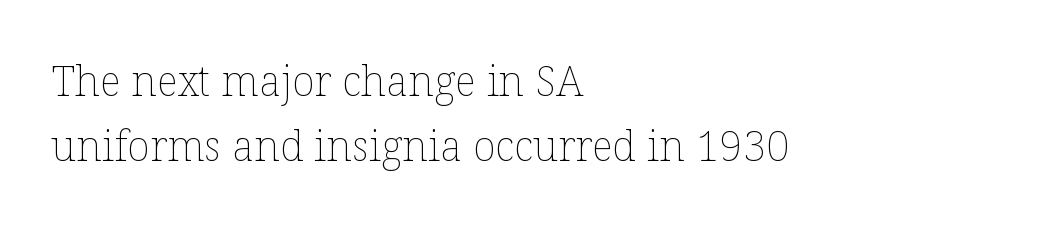
The image shows 42 px thin type, upright; set left-aligned, normal line spacing (1.54x), normal letter spacing, not underlined; low stroke contrast and a medium x-height.
